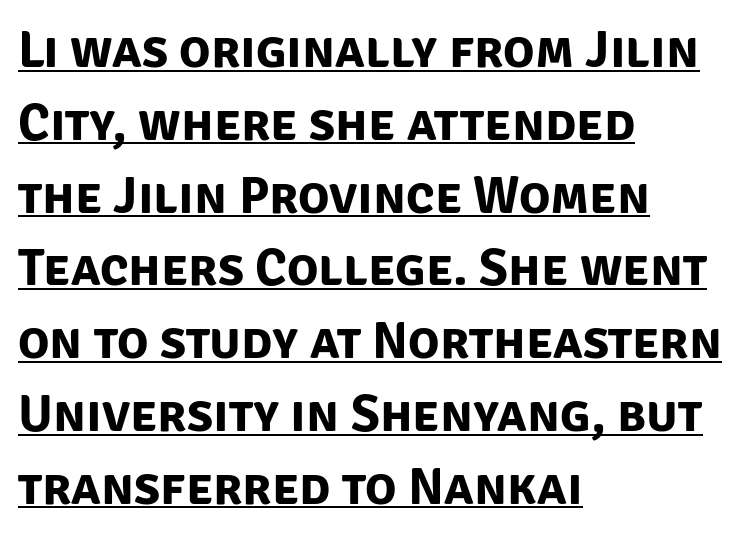
The image shows 52 px bold sans-serif type; set left-aligned, normal line spacing (1.4x), normal letter spacing, underlined; low stroke contrast and a large x-height.
